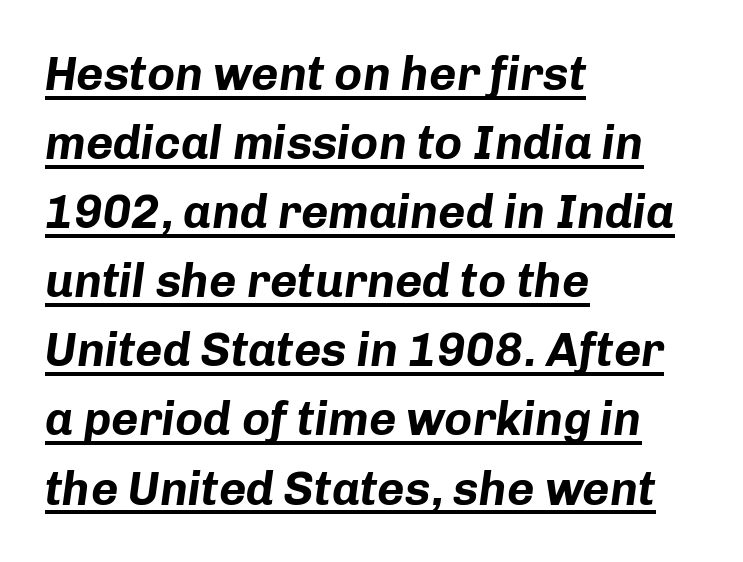
The image shows 47 px bold type, italic (leaning right); set left-aligned, normal line spacing (1.47x), normal letter spacing, underlined; low stroke contrast and a medium x-height.
